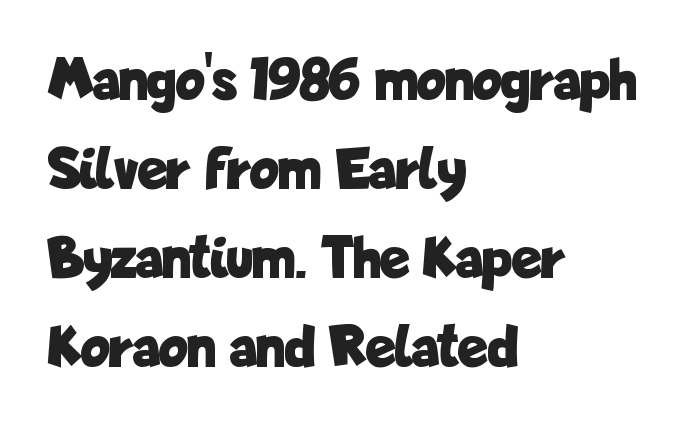
Q: Is the text bold? A: Yes.
Q: Is the text italic (slanted)? A: No, it is upright.
Q: Is the typeface a serif or a sans-serif typeface? A: Sans-serif.
Q: Is the text underlined? A: No.
Q: How is the paragraph aligned? A: Left-aligned.
Q: Is the spacing between letters normal or unusually wide? A: Normal.
Q: Is the spacing between lines tight, normal or loose? A: Normal.
Q: Width (condensed, normal, or wide)? A: Condensed.
Q: Stroke contrast? A: Low.
Q: x-height? A: Medium.
Q: Monospaced? A: No.
